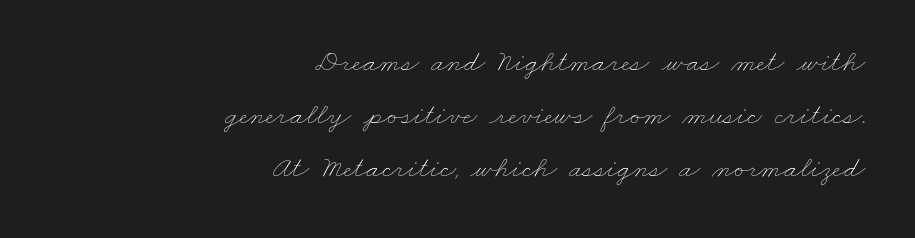
Underline: absent. What stands out about the letter spacing? Nothing — it is the standard amount. No letter is thick-stroked: the sample isn't bold. Casual observation: everything's shoved over to the right.
